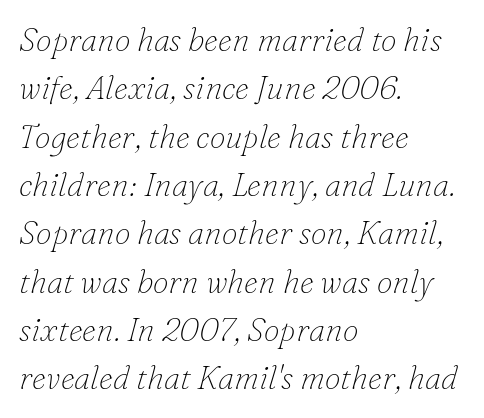
{"serif": "yes", "italic": "yes", "lean": "right", "slant_degrees": 16, "bold": "no", "weight": "thin", "width": "normal", "stroke_contrast": "low", "x_height": "small", "monospaced": "no", "underline": "no", "align": "left", "line_spacing": "normal", "line_spacing_ratio": 1.51, "letter_spacing": "normal", "letter_spacing_em": 0.0, "glyph_px": 32}
